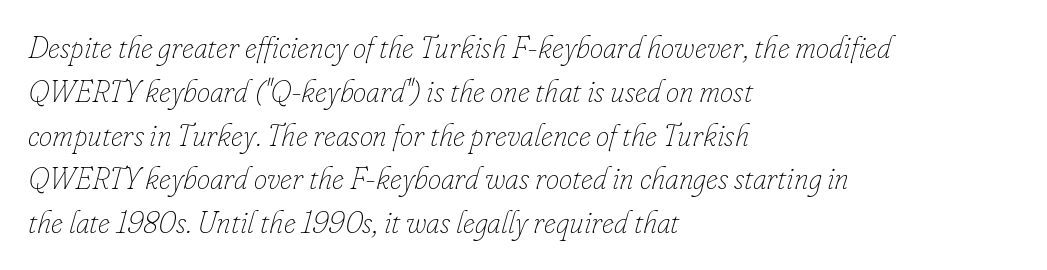
The image shows 30 px thin type, italic (leaning right); set left-aligned, normal line spacing (1.46x), normal letter spacing, not underlined; low stroke contrast and a small x-height.
